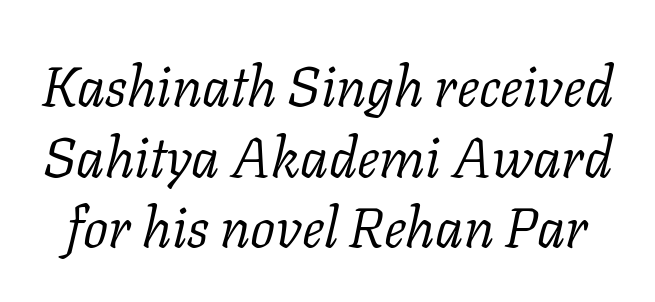
Think of a printed novel: that variable character pitch is what you see here. This is oblique type, the kind used for emphasis or titles. Inter-character spacing is left at the font's built-in metrics. A bare baseline throughout the passage. Note: serifs present on the glyphs.
